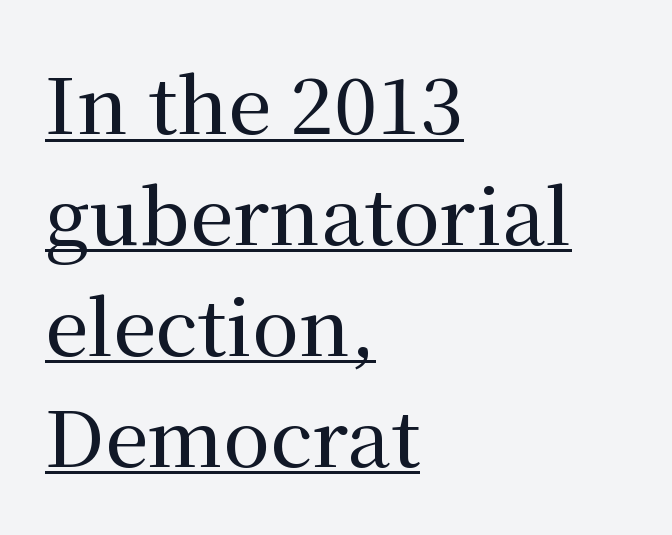
{"serif": "yes", "italic": "no", "width": "normal", "stroke_contrast": "medium", "x_height": "medium", "monospaced": "no", "underline": "yes", "align": "left", "line_spacing": "normal", "line_spacing_ratio": 1.44, "letter_spacing": "normal", "letter_spacing_em": 0.0, "glyph_px": 77}
